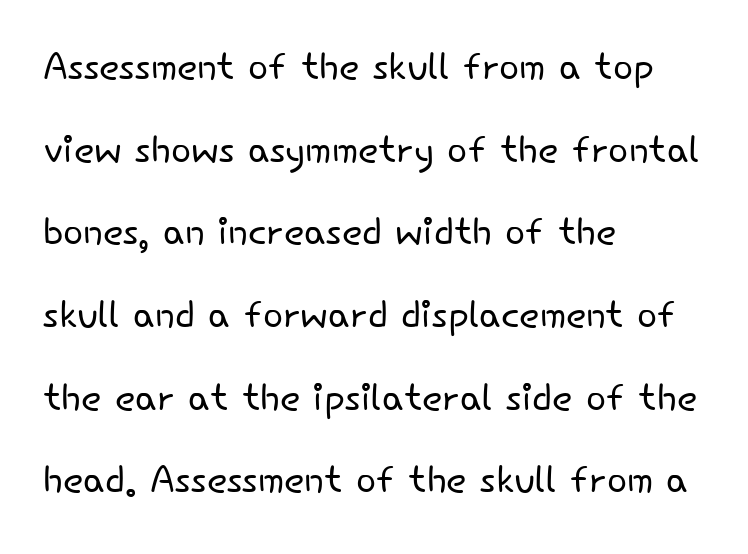
{"serif": "no", "italic": "no", "bold": "no", "weight": "light", "width": "normal", "stroke_contrast": "low", "x_height": "small", "monospaced": "no", "underline": "no", "align": "left", "line_spacing": "normal", "line_spacing_ratio": 1.56, "letter_spacing": "normal", "letter_spacing_em": 0.0, "glyph_px": 53}
